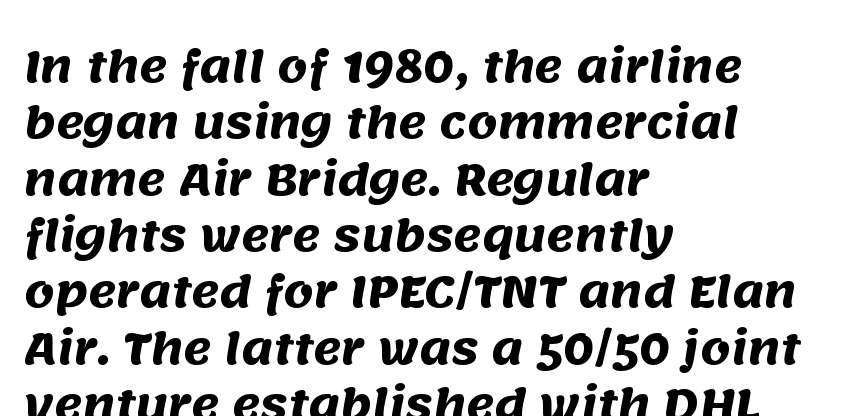
The image shows 43 px heavy sans-serif type; set left-aligned, normal line spacing (1.31x), normal letter spacing, not underlined; medium stroke contrast and a large x-height.
